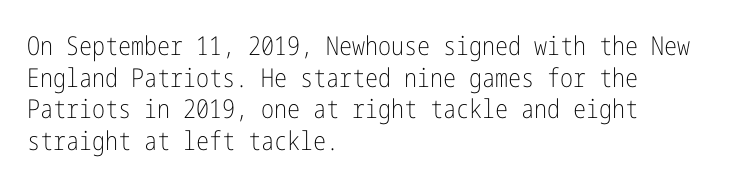
Q: Is the text bold? A: No.
Q: Is the text italic (slanted)? A: No, it is upright.
Q: Is the text underlined? A: No.
Q: How is the paragraph aligned? A: Left-aligned.
Q: Is the spacing between letters normal or unusually wide? A: Normal.
